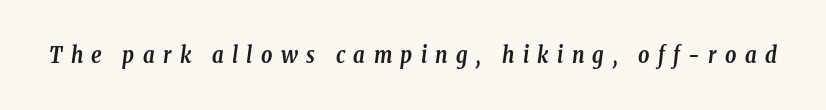
Honestly, the letter spacing is so wide it's the main thing you notice. The typesetting leans heavy: a genuine bold. Observe the lean: these are italic letterforms. Nobody drew a line under any word here.
